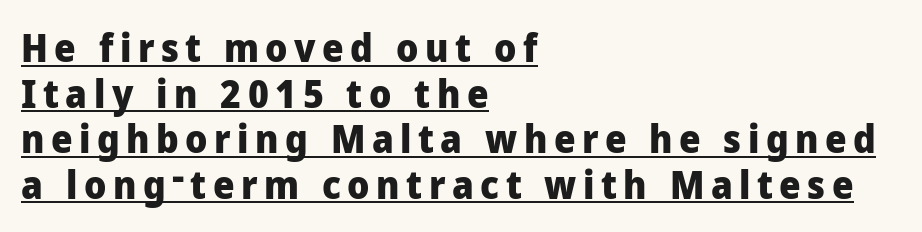
The typesetter has applied underlining to the passage shown. Stroke terminals: plain, sans-serif. The letters stand straight up with perfectly vertical stems. Character widths vary here, with narrow letters taking less room than wide ones. Layout note: lines flush left. Weight: bold.
